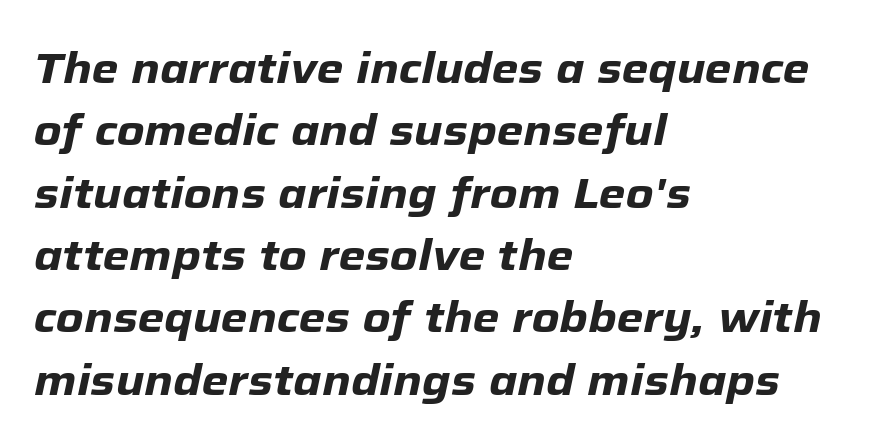
{"italic": "yes", "lean": "right", "slant_degrees": 12, "bold": "yes", "weight": "heavy", "width": "normal", "stroke_contrast": "low", "x_height": "medium", "monospaced": "no", "underline": "no", "align": "left", "line_spacing": "normal", "line_spacing_ratio": 1.45, "letter_spacing": "normal", "letter_spacing_em": 0.0, "glyph_px": 43}
